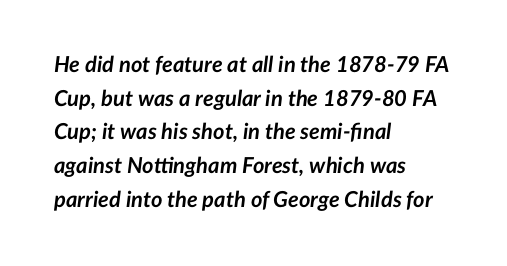
Q: Is the text bold? A: Yes.
Q: Is the text italic (slanted)? A: Yes, it leans right by about 7 degrees.
Q: Is the text underlined? A: No.
Q: How is the paragraph aligned? A: Left-aligned.
Q: Is the spacing between letters normal or unusually wide? A: Normal.
Q: Is the spacing between lines tight, normal or loose? A: Normal.
